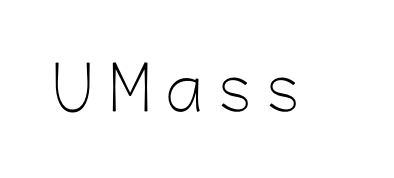
Q: Is the text bold? A: No.
Q: Is the text italic (slanted)? A: No, it is upright.
Q: Is the typeface a serif or a sans-serif typeface? A: Sans-serif.
Q: Is the text underlined? A: No.
Q: Is the spacing between letters normal or unusually wide? A: Unusually wide.
Q: Width (condensed, normal, or wide)? A: Normal.
Q: Stroke contrast? A: Low.
Q: x-height? A: Medium.
Q: Monospaced? A: No.
